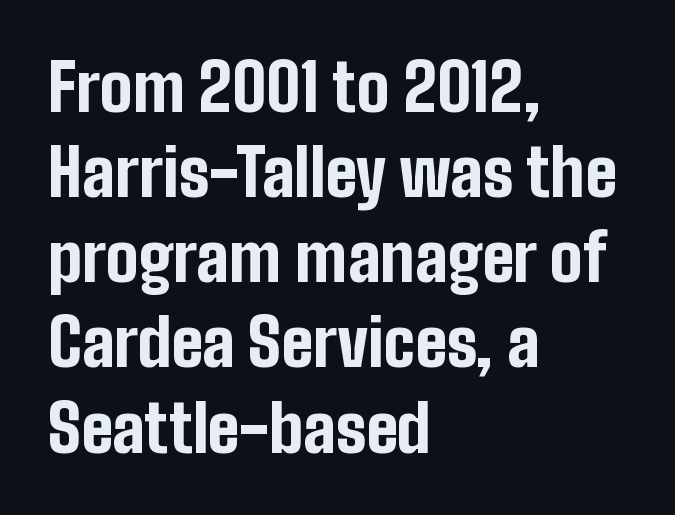
Q: Is the text bold? A: Yes.
Q: Is the text italic (slanted)? A: No, it is upright.
Q: Is the typeface a serif or a sans-serif typeface? A: Sans-serif.
Q: Is the text underlined? A: No.
Q: How is the paragraph aligned? A: Left-aligned.
Q: Is the spacing between letters normal or unusually wide? A: Normal.
Q: Is the spacing between lines tight, normal or loose? A: Normal.
Q: Width (condensed, normal, or wide)? A: Condensed.
Q: Stroke contrast? A: Low.
Q: x-height? A: Medium.
Q: Monospaced? A: No.
